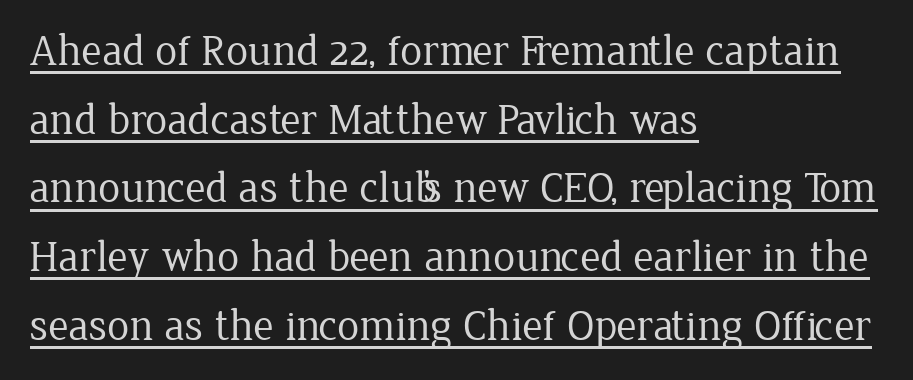
Q: Is the text bold? A: No.
Q: Is the text italic (slanted)? A: No, it is upright.
Q: Is the typeface a serif or a sans-serif typeface? A: Serif.
Q: Is the text underlined? A: Yes.
Q: How is the paragraph aligned? A: Left-aligned.
Q: Is the spacing between letters normal or unusually wide? A: Normal.
Q: Is the spacing between lines tight, normal or loose? A: Normal.
Q: Width (condensed, normal, or wide)? A: Normal.
Q: Stroke contrast? A: Low.
Q: x-height? A: Medium.
Q: Monospaced? A: No.
